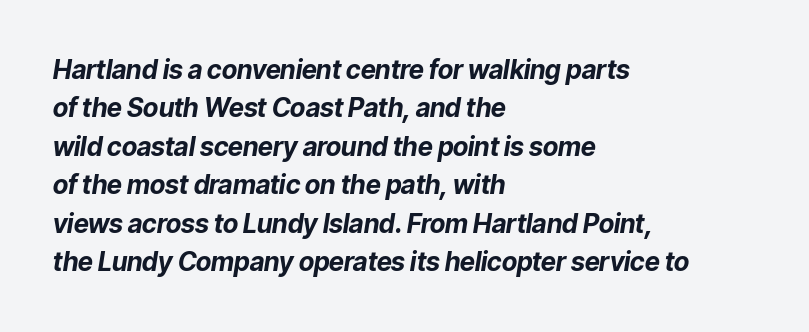
Q: Is the text bold? A: Yes.
Q: Is the text italic (slanted)? A: Yes, it leans right by about 9 degrees.
Q: Is the text underlined? A: No.
Q: How is the paragraph aligned? A: Left-aligned.
Q: Is the spacing between letters normal or unusually wide? A: Normal.
Q: Is the spacing between lines tight, normal or loose? A: Normal.
